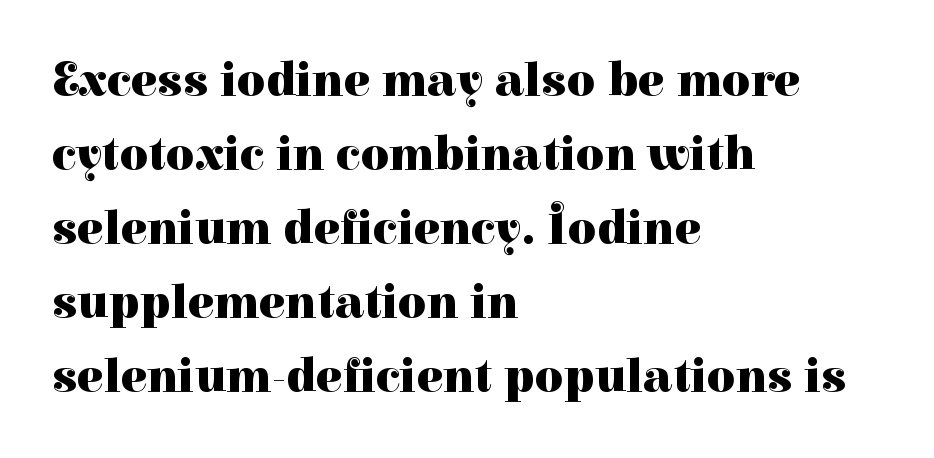
Q: Is the text bold? A: Yes.
Q: Is the text italic (slanted)? A: No, it is upright.
Q: Is the typeface a serif or a sans-serif typeface? A: Serif.
Q: Is the text underlined? A: No.
Q: How is the paragraph aligned? A: Left-aligned.
Q: Is the spacing between letters normal or unusually wide? A: Normal.
Q: Is the spacing between lines tight, normal or loose? A: Normal.
Q: Width (condensed, normal, or wide)? A: Normal.
Q: Stroke contrast? A: High.
Q: x-height? A: Medium.
Q: Monospaced? A: No.
